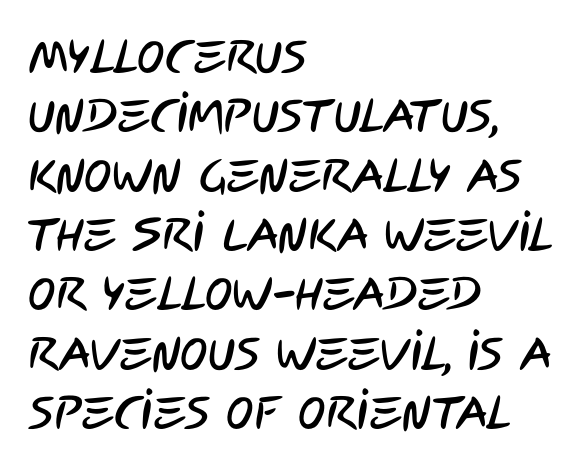
Q: Is the typeface a serif or a sans-serif typeface? A: Sans-serif.
Q: Is the text underlined? A: No.
Q: How is the paragraph aligned? A: Left-aligned.
Q: Is the spacing between letters normal or unusually wide? A: Normal.
Q: Is the spacing between lines tight, normal or loose? A: Normal.
Q: Width (condensed, normal, or wide)? A: Condensed.
Q: Stroke contrast? A: Low.
Q: x-height? A: Large.
Q: Monospaced? A: No.
